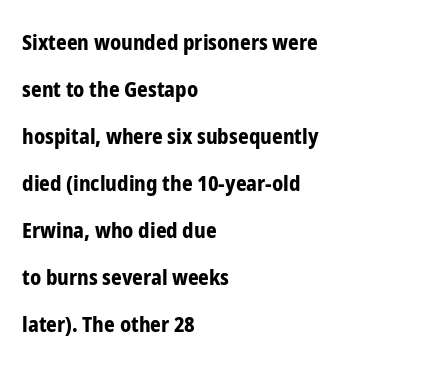
The image shows 21 px bold type, upright; set left-aligned, loose line spacing (2.24x), normal letter spacing, not underlined.
